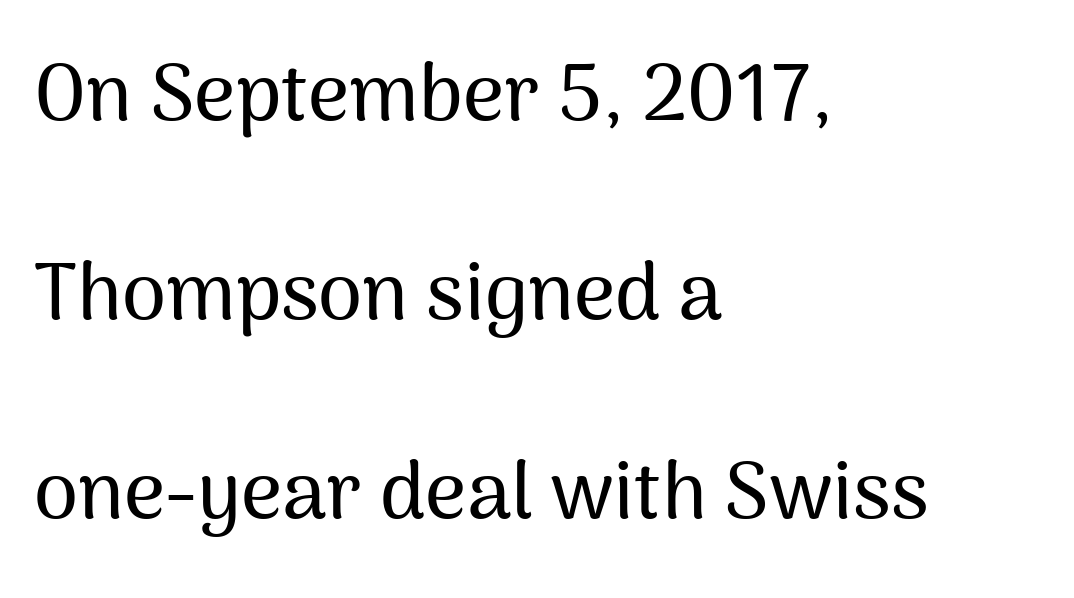
The letters sit at their default tracking, neither squeezed nor spread. Think of a printed novel: that variable character pitch is what you see here. Nope, not italic — everything's standing straight. The string is rendered with underlining switched off. Reading down the column, the eye jumps a long way to each next line. Type style note: lacks serifs.
